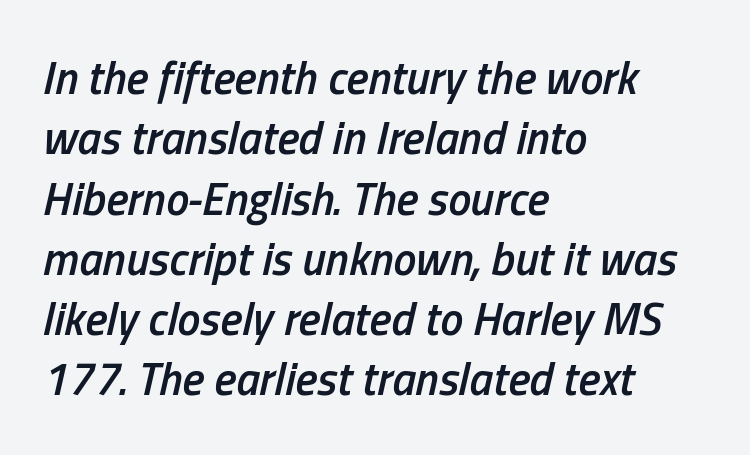
The image shows 46 px semibold, condensed type, italic (leaning right); set left-aligned, normal line spacing (1.31x), normal letter spacing, not underlined; low stroke contrast and a medium x-height.
